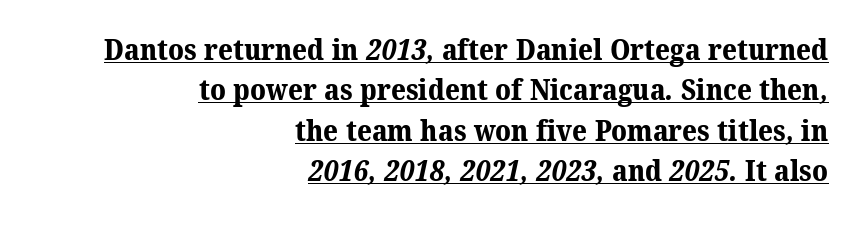
The image shows 29 px bold serif type; set right-aligned, normal line spacing (1.39x), normal letter spacing, underlined; medium stroke contrast and a medium x-height.
